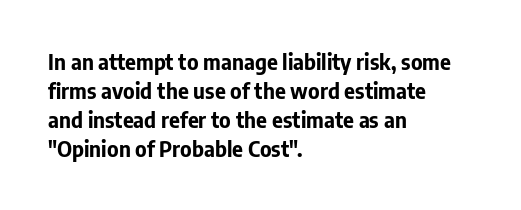
{"italic": "no", "bold": "yes", "underline": "no", "align": "left", "line_spacing": "normal", "line_spacing_ratio": 1.38, "letter_spacing": "normal", "letter_spacing_em": 0.0, "glyph_px": 21}
